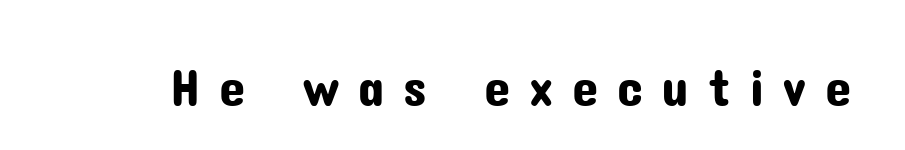
The strip under each line holds only bare page. Type style note: lacks serifs. Does the lettering tilt? It doesn't — this is upright. Do the characters align in a grid? No, the font is proportional. In terms of letterspacing, this is a distinctly airy, spread setting.
